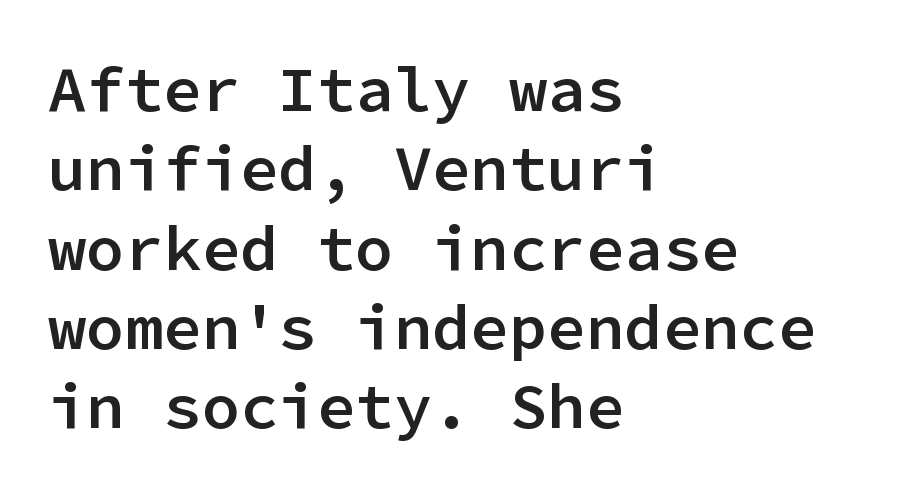
The font's upright variant was chosen for this text. Underline: absent. Is this a fixed-width face? Yes — each glyph sits in an identical cell. Stroke thickness is moderately raised; the sample reads as semibold.
